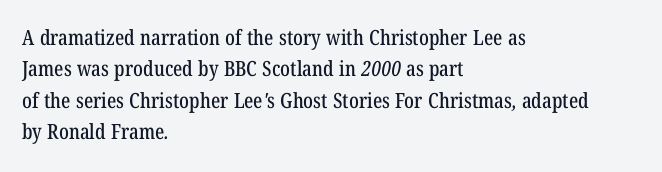
Q: Is the text underlined? A: No.
Q: How is the paragraph aligned? A: Left-aligned.
Q: Is the spacing between letters normal or unusually wide? A: Normal.
Q: Is the spacing between lines tight, normal or loose? A: Normal.
